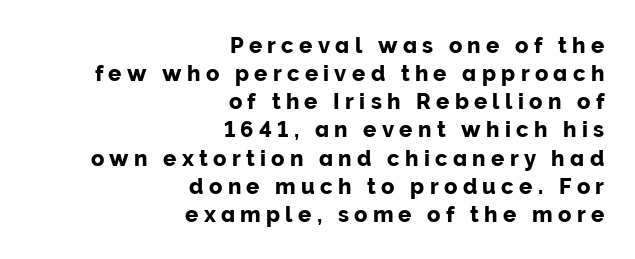
The block of text has a typical density, with ordinary space between rows. Horizontally, the lines are justified to the trailing edge only. Rule under the text: the space is simply empty. Students, note that the glyphs here are deliberately spaced far apart. The lettering stays uniformly vertical, giving the passage a roman look.
